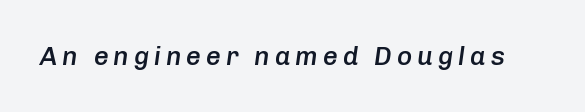
The whole block is typeset with a tilt. Check the space under the baseline: it is left empty. Each glyph is drawn with semibold strokes, heavier than normal yet not fully bold.
